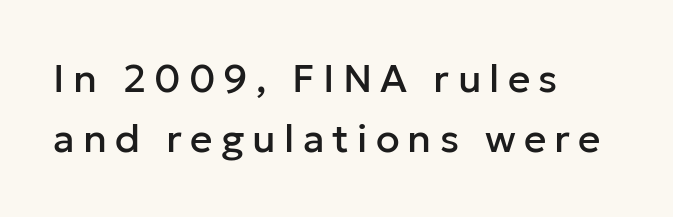
Honestly, there is no underline to notice here at all. Is the block centered? No — it sits flush against the left margin. The tracking jumps out immediately: characters are airy and widely separated. This is sans-serif lettering, the kind often seen on screens and signage.
